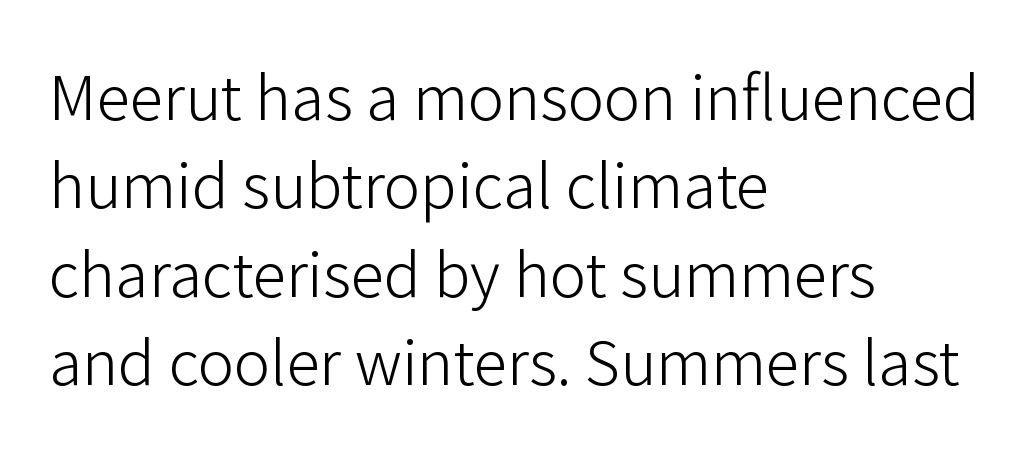
Q: Is the text bold? A: No.
Q: Is the text italic (slanted)? A: No, it is upright.
Q: Is the typeface a serif or a sans-serif typeface? A: Sans-serif.
Q: Is the text underlined? A: No.
Q: How is the paragraph aligned? A: Left-aligned.
Q: Is the spacing between letters normal or unusually wide? A: Normal.
Q: Is the spacing between lines tight, normal or loose? A: Normal.
Q: Width (condensed, normal, or wide)? A: Normal.
Q: Stroke contrast? A: Low.
Q: x-height? A: Medium.
Q: Monospaced? A: No.
